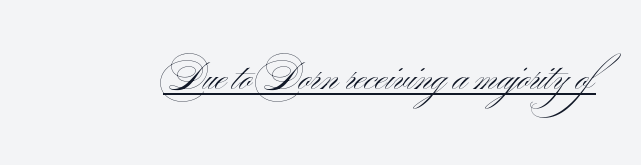
The image shows 38 px light, wide sans-serif type; set normal letter spacing, underlined; medium stroke contrast and a small x-height.
